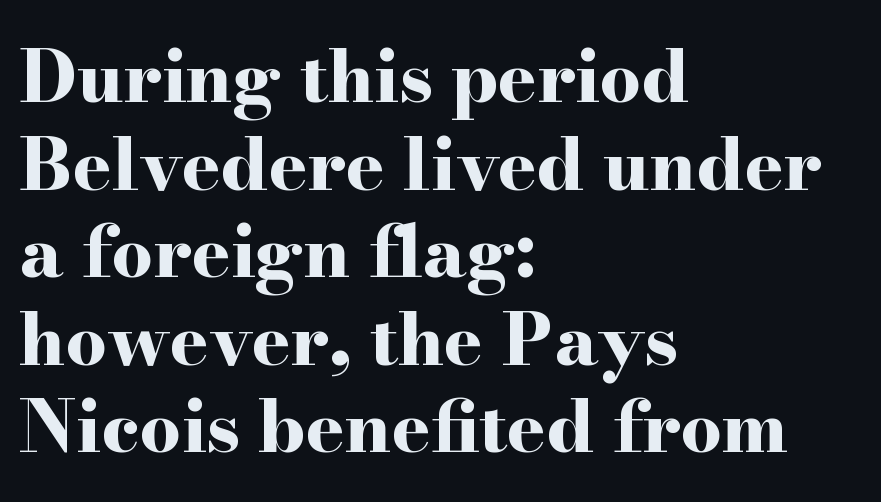
The face used here is proportionally spaced, like ordinary book or web type. What kind of face is this? One with serifs. One-word summary of the alignment: left. It's the straight-up-and-down kind of type. Look at the tracking — it's just the regular setting, nothing added.
